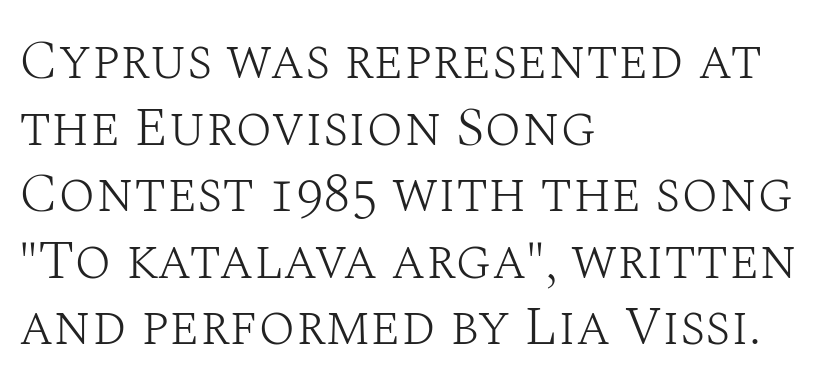
{"serif": "yes", "italic": "no", "bold": "no", "weight": "light", "width": "normal", "stroke_contrast": "medium", "x_height": "large", "monospaced": "no", "underline": "no", "align": "left", "line_spacing_ratio": 1.21, "letter_spacing": "normal", "letter_spacing_em": 0.0, "glyph_px": 55}
